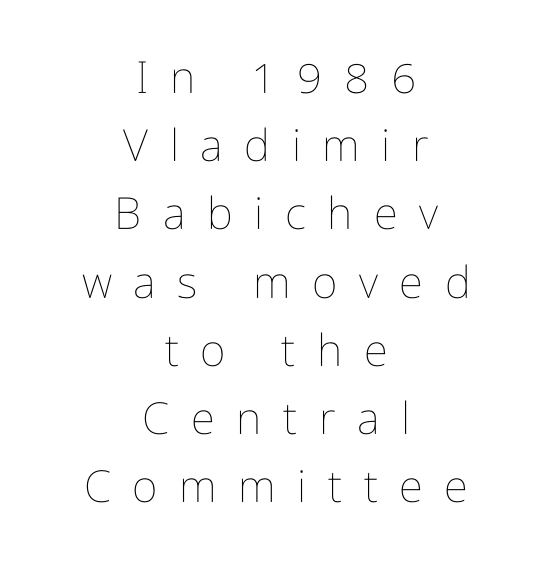
A typesetter would call this leading conventional body-copy spacing. The rendering positions every line midway between the sides. These lines have a slow, spaced-out rhythm from letter to letter. This sample has the flowing, uneven cadence of proportional lettering.
